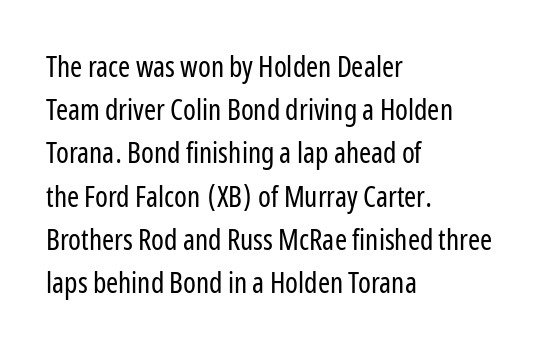
The image shows 29 px regular-weight, condensed sans-serif type, upright; set left-aligned, normal line spacing (1.49x), normal letter spacing, not underlined; low stroke contrast and a medium x-height.
